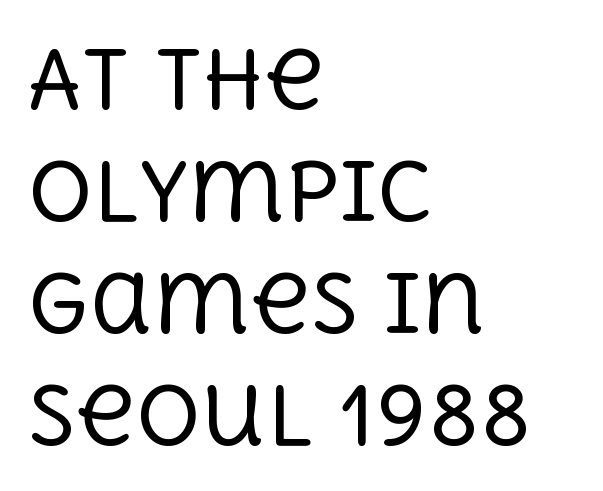
Q: Is the text bold? A: No.
Q: Is the text italic (slanted)? A: No, it is upright.
Q: Is the typeface a serif or a sans-serif typeface? A: Serif.
Q: Is the text underlined? A: No.
Q: How is the paragraph aligned? A: Left-aligned.
Q: Is the spacing between letters normal or unusually wide? A: Normal.
Q: Is the spacing between lines tight, normal or loose? A: Normal.
Q: Width (condensed, normal, or wide)? A: Normal.
Q: x-height? A: Large.
Q: Monospaced? A: No.
